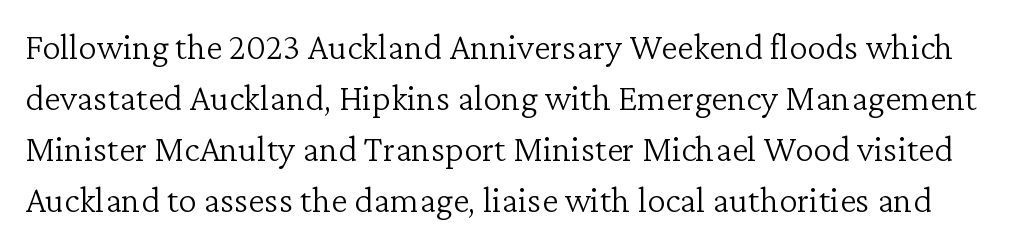
Varying glyph widths throughout — classic text-font behaviour. The tracking reads as untouched default to a designer's eye. The baseline area is clear. This rendering employs a face with finishing strokes, i.e., a serif. The rendering uses a moderate line-height, typical for paragraphs. Tall strokes in this sample are plumb rather than angled.
